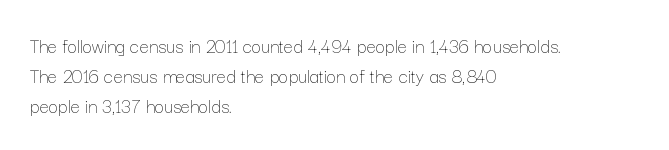
{"italic": "no", "bold": "no", "underline": "no", "align": "left", "line_spacing": "normal", "line_spacing_ratio": 1.42, "letter_spacing": "normal", "letter_spacing_em": 0.0, "glyph_px": 21}
